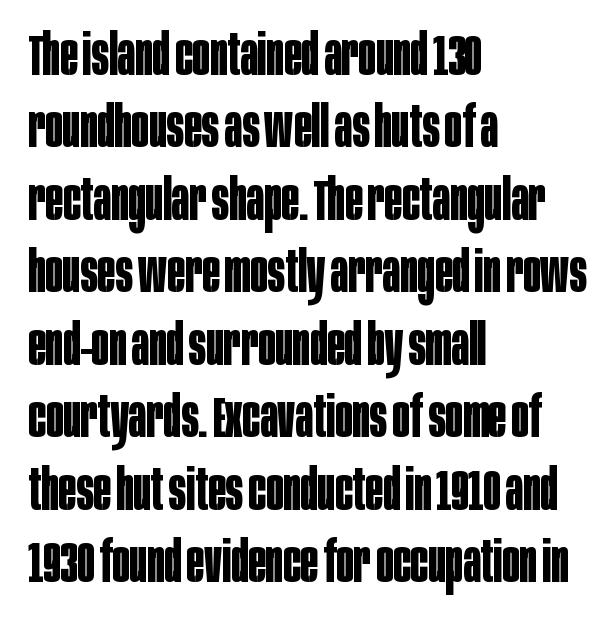
The image shows 58 px bold, condensed sans-serif type, upright; set left-aligned, normal line spacing (1.25x), normal letter spacing, not underlined; low stroke contrast and a large x-height.
